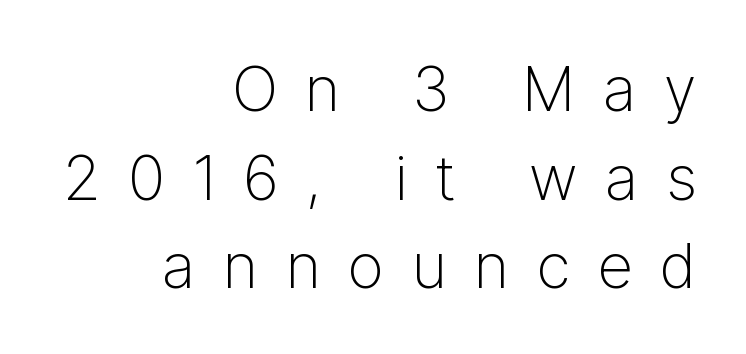
Q: Is the text bold? A: No.
Q: Is the text italic (slanted)? A: No, it is upright.
Q: Is the typeface a serif or a sans-serif typeface? A: Sans-serif.
Q: Is the text underlined? A: No.
Q: How is the paragraph aligned? A: Right-aligned.
Q: Is the spacing between letters normal or unusually wide? A: Unusually wide.
Q: Is the spacing between lines tight, normal or loose? A: Normal.
Q: Width (condensed, normal, or wide)? A: Normal.
Q: Stroke contrast? A: Low.
Q: x-height? A: Medium.
Q: Monospaced? A: No.
